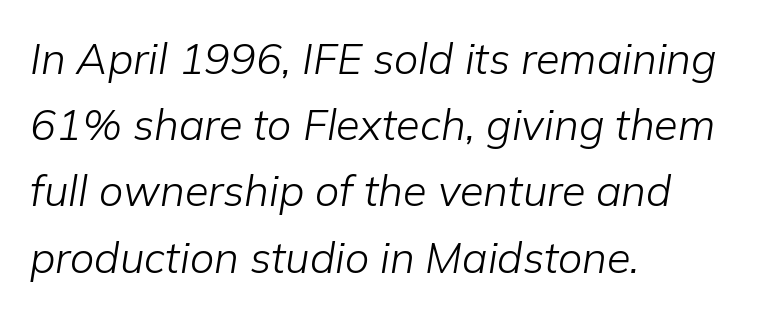
Q: Is the text bold? A: No.
Q: Is the text italic (slanted)? A: Yes, it leans right by about 9 degrees.
Q: Is the text underlined? A: No.
Q: How is the paragraph aligned? A: Left-aligned.
Q: Is the spacing between letters normal or unusually wide? A: Normal.
Q: Is the spacing between lines tight, normal or loose? A: Normal.
Q: Width (condensed, normal, or wide)? A: Normal.
Q: Stroke contrast? A: Low.
Q: x-height? A: Medium.
Q: Monospaced? A: No.
